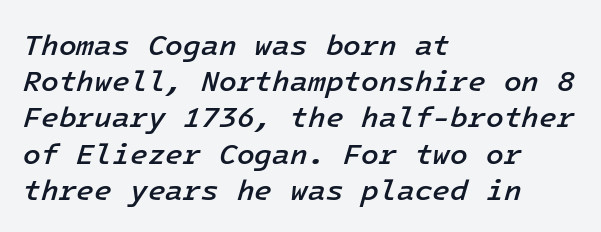
Q: Is the text bold? A: Semi-bold.
Q: Is the text italic (slanted)? A: Yes, it leans right by about 16 degrees.
Q: Is the text underlined? A: No.
Q: How is the paragraph aligned? A: Left-aligned.
Q: Is the spacing between letters normal or unusually wide? A: Normal.
Q: Is the spacing between lines tight, normal or loose? A: Normal.
Q: Width (condensed, normal, or wide)? A: Normal.
Q: Stroke contrast? A: Low.
Q: x-height? A: Medium.
